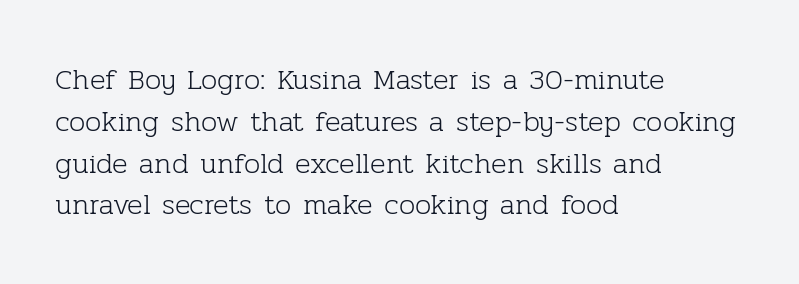
{"serif": "yes", "italic": "no", "bold": "no", "weight": "light", "width": "normal", "stroke_contrast": "low", "x_height": "medium", "monospaced": "no", "underline": "no", "align": "left", "line_spacing": "normal", "line_spacing_ratio": 1.44, "letter_spacing": "normal", "letter_spacing_em": 0.0, "glyph_px": 29}
